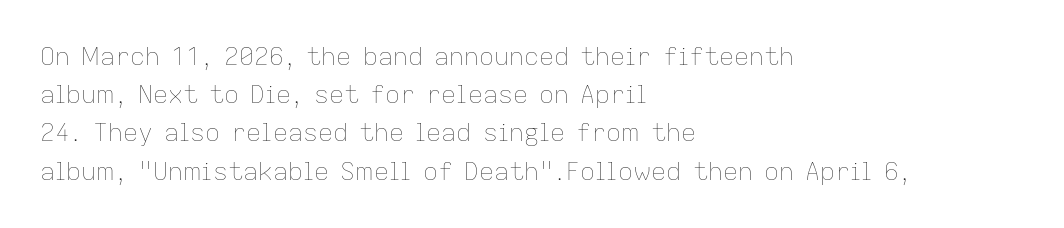
The glyphs are unaccompanied by any horizontal stroke below them. Posture: vertical. These lines keep a tight, regular rhythm from letter to letter. Interline gaps are of average width in this sample. The paragraph shown leans on its left margin.
